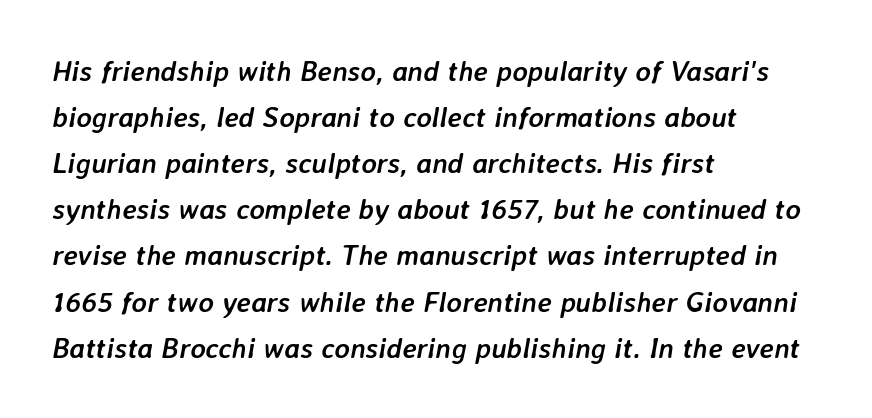
Q: Is the text bold? A: Yes.
Q: Is the text italic (slanted)? A: Yes, it leans right by about 7 degrees.
Q: Is the text underlined? A: No.
Q: How is the paragraph aligned? A: Left-aligned.
Q: Is the spacing between letters normal or unusually wide? A: Normal.
Q: Is the spacing between lines tight, normal or loose? A: Normal.
Q: Width (condensed, normal, or wide)? A: Normal.
Q: Stroke contrast? A: Low.
Q: x-height? A: Medium.
Q: Monospaced? A: No.
